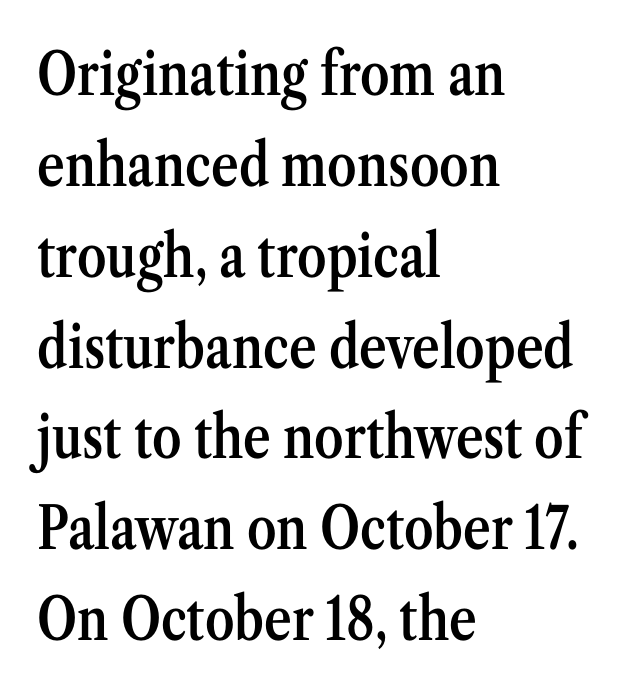
{"serif": "yes", "italic": "no", "bold": "semi", "weight": "semibold", "width": "condensed", "stroke_contrast": "medium", "x_height": "medium", "monospaced": "no", "underline": "no", "align": "left", "line_spacing": "normal", "line_spacing_ratio": 1.54, "letter_spacing": "normal", "letter_spacing_em": 0.0, "glyph_px": 59}
